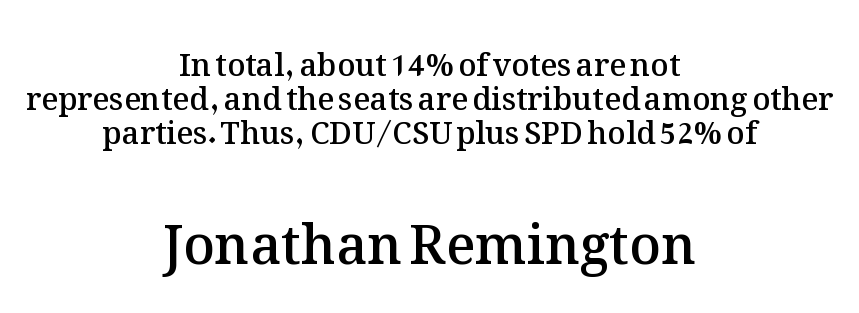
The image shows 54 px semibold type, upright; set centered, tight line spacing (1.09x), normal letter spacing, not underlined; the second (bottom) block is 1.74x larger; medium stroke contrast and a medium x-height.
